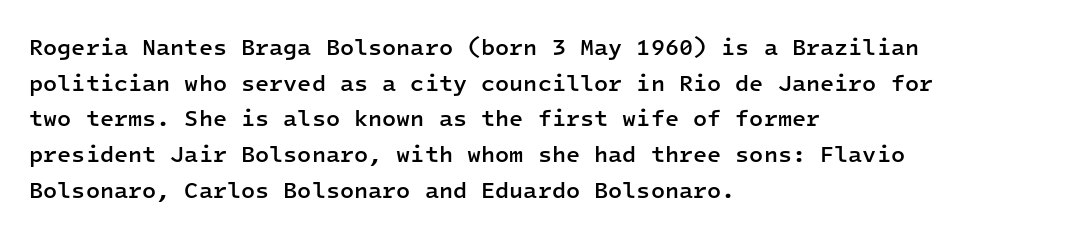
The image shows 23 px text type, upright; set left-aligned, normal line spacing (1.55x), normal letter spacing, not underlined.
